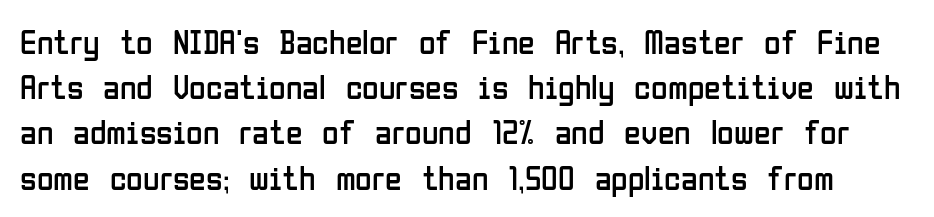
The image shows 34 px regular-weight, condensed sans-serif type, upright; set normal line spacing (1.33x), normal letter spacing, not underlined; low stroke contrast and a medium x-height.
